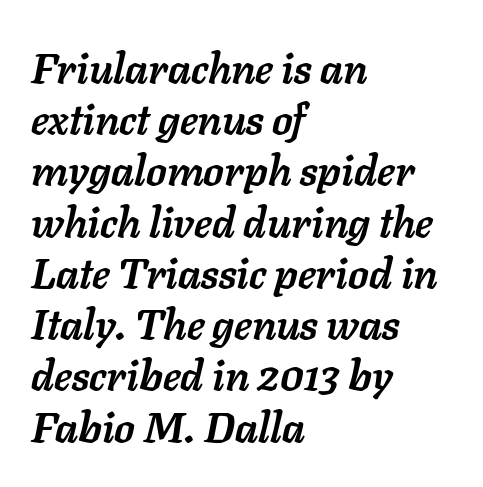
Is the letter spacing exaggerated? No — it looks like the ordinary default. The text block is weighted toward the left margin, trailing off unevenly rightward. These lines were composed using italics. The face used here is proportionally spaced, like ordinary book or web type. Emphasis by weight is at full strength: bold.
